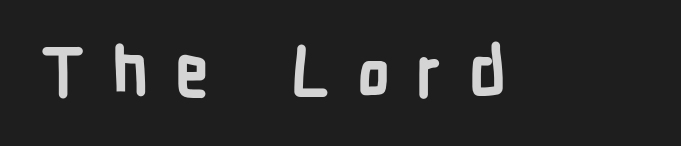
Q: Is the text bold? A: Yes.
Q: Is the text italic (slanted)? A: No, it is upright.
Q: Is the typeface a serif or a sans-serif typeface? A: Sans-serif.
Q: Is the text underlined? A: No.
Q: Is the spacing between letters normal or unusually wide? A: Unusually wide.
Q: Width (condensed, normal, or wide)? A: Condensed.
Q: Stroke contrast? A: Low.
Q: x-height? A: Medium.
Q: Monospaced? A: No.
